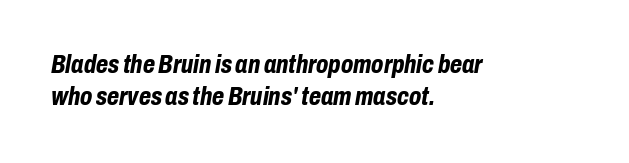
The image shows 25 px bold type, italic (leaning right); set left-aligned, normal line spacing (1.3x), normal letter spacing, not underlined.
